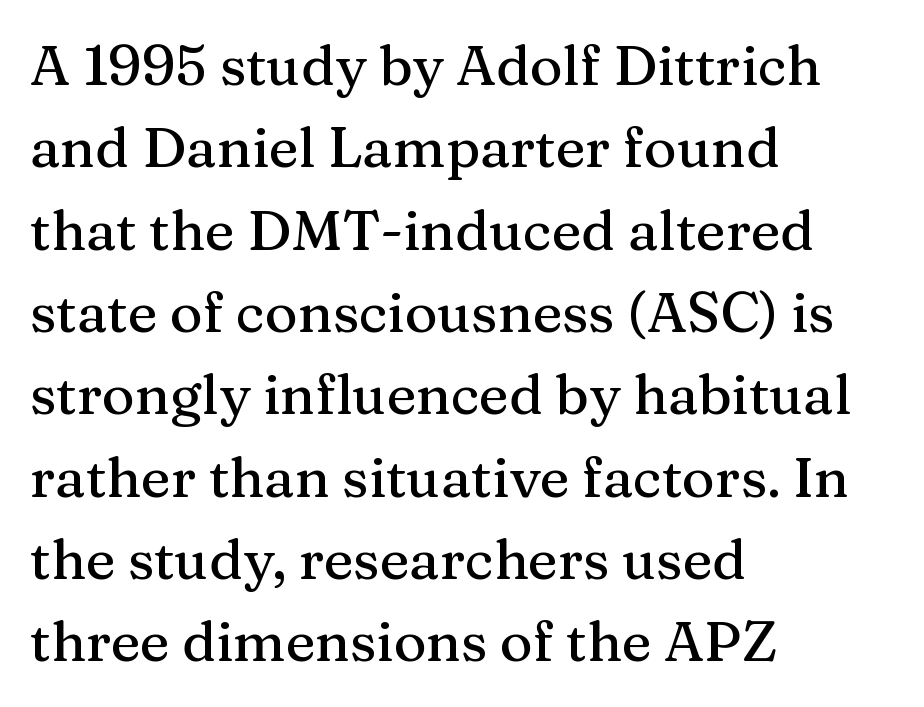
Bare-footed words on every line. The setting favours the left margin, as ordinary paragraphs usually do. Words appear dense and cohesive because spacing is normal. If you drew a line through each stem, it would be perfectly vertical. Note the varied advance widths — an 'i' is clearly narrower than an 'm'. If you measured baseline to baseline, you'd find a middling distance.
